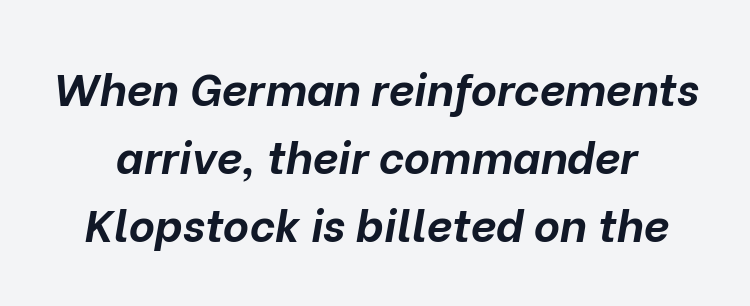
Q: Is the text bold? A: Yes.
Q: Is the text italic (slanted)? A: Yes, it leans right by about 10 degrees.
Q: Is the text underlined? A: No.
Q: Is the spacing between letters normal or unusually wide? A: Normal.
Q: Is the spacing between lines tight, normal or loose? A: Normal.
Q: Width (condensed, normal, or wide)? A: Normal.
Q: Stroke contrast? A: Low.
Q: x-height? A: Medium.
Q: Monospaced? A: No.
